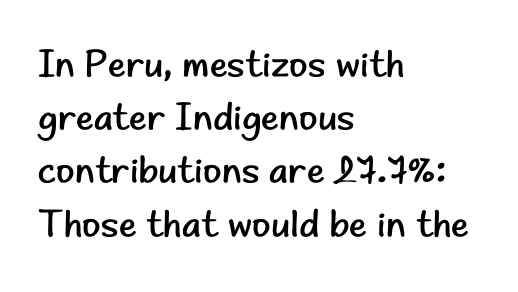
The image shows 38 px regular-weight sans-serif type, upright; set left-aligned, normal line spacing (1.4x), normal letter spacing, not underlined; low stroke contrast and a small x-height.
